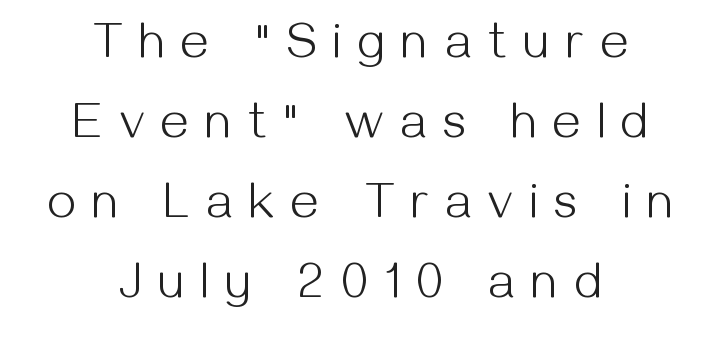
{"serif": "no", "italic": "no", "bold": "no", "weight": "light", "width": "normal", "stroke_contrast": "medium", "x_height": "medium", "monospaced": "no", "underline": "no", "align": "center", "line_spacing": "normal", "line_spacing_ratio": 1.6, "letter_spacing": "wide", "letter_spacing_em": 0.34, "glyph_px": 50}
